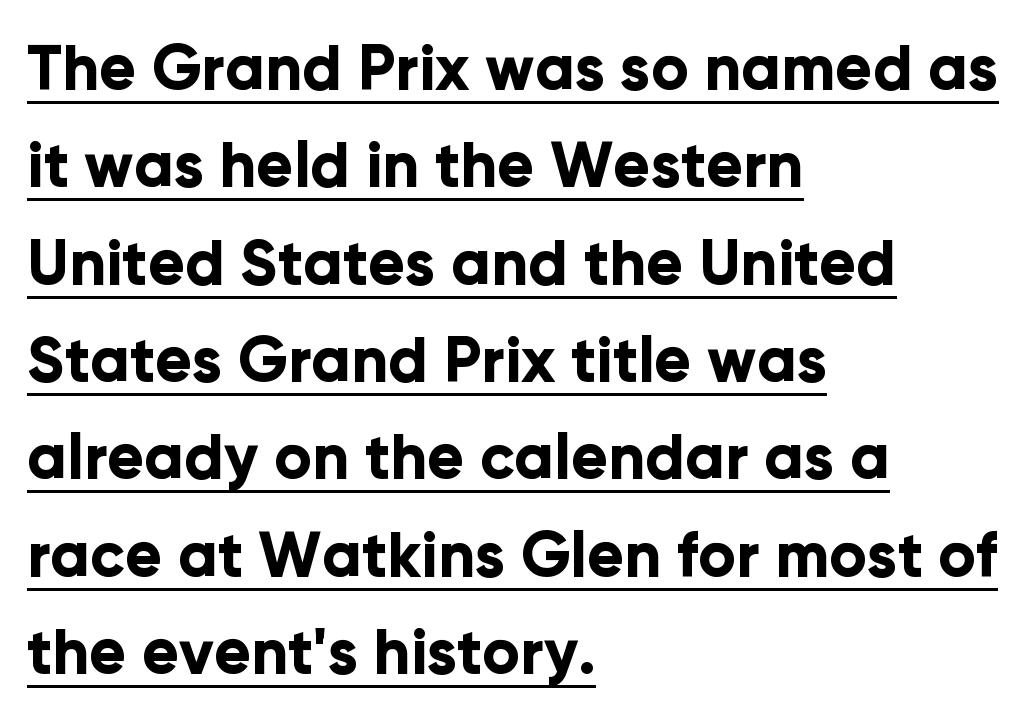
The image shows 62 px bold sans-serif type, upright; set left-aligned, normal line spacing (1.57x), normal letter spacing, underlined; low stroke contrast and a medium x-height.
